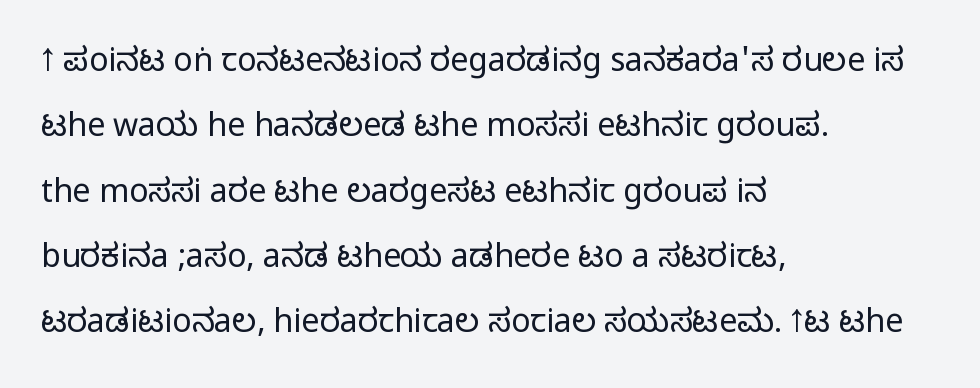
Q: Is the text italic (slanted)? A: No, it is upright.
Q: Is the typeface a serif or a sans-serif typeface? A: Sans-serif.
Q: Is the text underlined? A: No.
Q: How is the paragraph aligned? A: Left-aligned.
Q: Is the spacing between letters normal or unusually wide? A: Normal.
Q: Is the spacing between lines tight, normal or loose? A: Loose.
Q: Width (condensed, normal, or wide)? A: Condensed.
Q: Stroke contrast? A: Medium.
Q: Monospaced? A: No.
